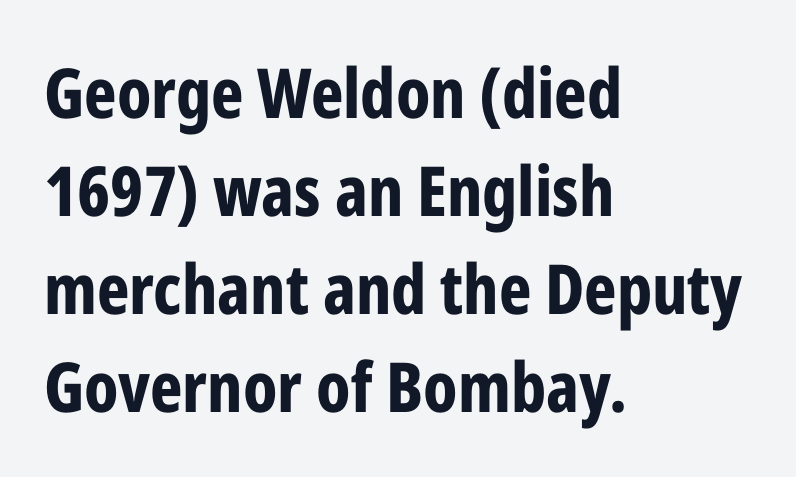
The image shows 69 px bold, condensed sans-serif type, upright; set left-aligned, normal line spacing (1.42x), normal letter spacing, not underlined; low stroke contrast and a medium x-height.
